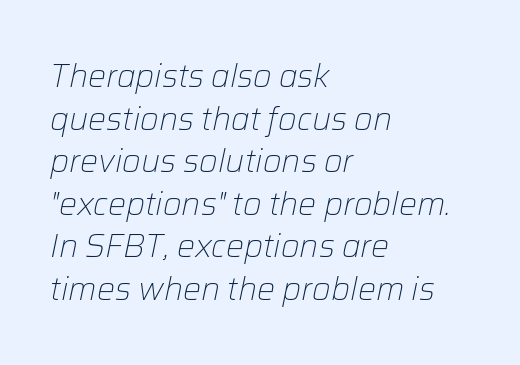
The image shows 32 px light type, italic (leaning right); set left-aligned, normal line spacing (1.33x), normal letter spacing, not underlined; low stroke contrast and a medium x-height.
